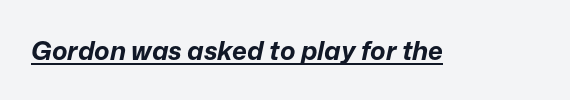
You can see a thin bar hugging the bottom of the glyphs. Students, note that the glyphs here touch the page at normal intervals. I'd describe the lettering as bold — thick and assertive. This sample uses an oblique cut, with every glyph tilted off the vertical.
